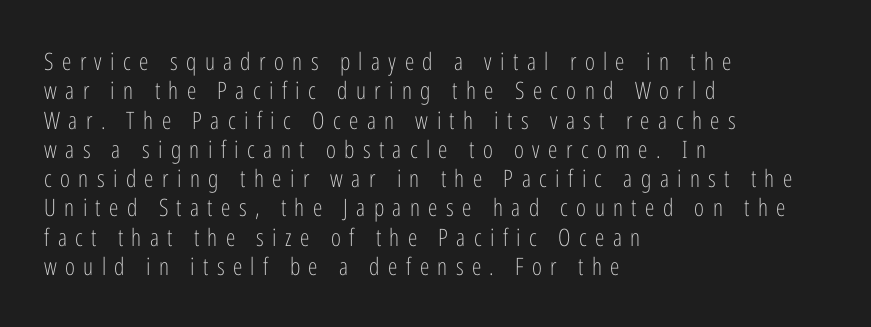
Q: Is the text bold? A: No.
Q: Is the text italic (slanted)? A: No, it is upright.
Q: Is the text underlined? A: No.
Q: How is the paragraph aligned? A: Left-aligned.
Q: Is the spacing between letters normal or unusually wide? A: Unusually wide.
